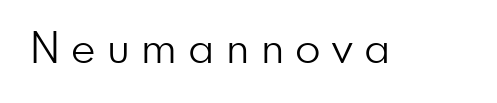
Summary of weight: not heavy and not bold. The letters advance in unequal steps, a hallmark of proportional type. Rendered with straight, roman letterforms. Characters follow at a spacing far wider than the type designer built in.
